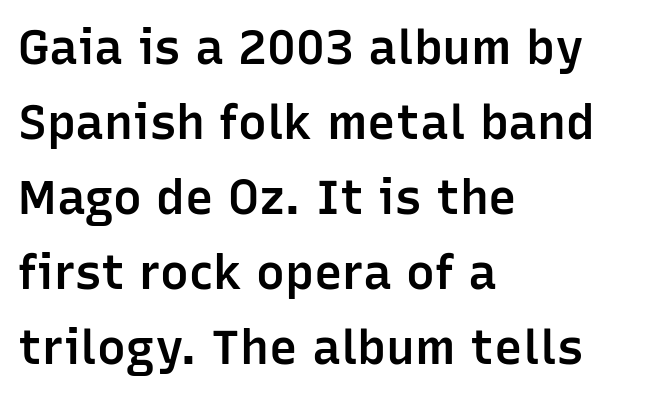
The image shows 48 px semibold sans-serif type, upright; set left-aligned, normal line spacing (1.56x), normal letter spacing, not underlined; low stroke contrast and a medium x-height.
